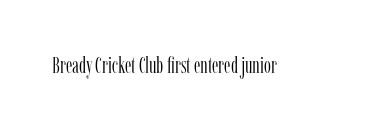
The image shows 22 px text type, upright; set normal letter spacing, not underlined.
